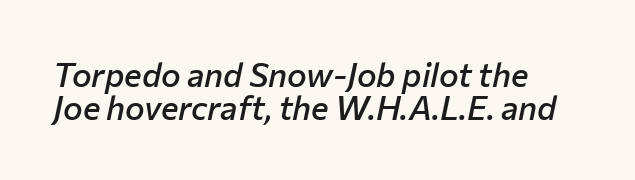
Q: Is the text bold? A: Semi-bold.
Q: Is the text italic (slanted)? A: Yes, it leans right by about 12 degrees.
Q: Is the text underlined? A: No.
Q: How is the paragraph aligned? A: Left-aligned.
Q: Is the spacing between letters normal or unusually wide? A: Normal.
Q: Is the spacing between lines tight, normal or loose? A: Tight.
Q: Width (condensed, normal, or wide)? A: Normal.
Q: Stroke contrast? A: Low.
Q: x-height? A: Medium.
Q: Monospaced? A: No.
